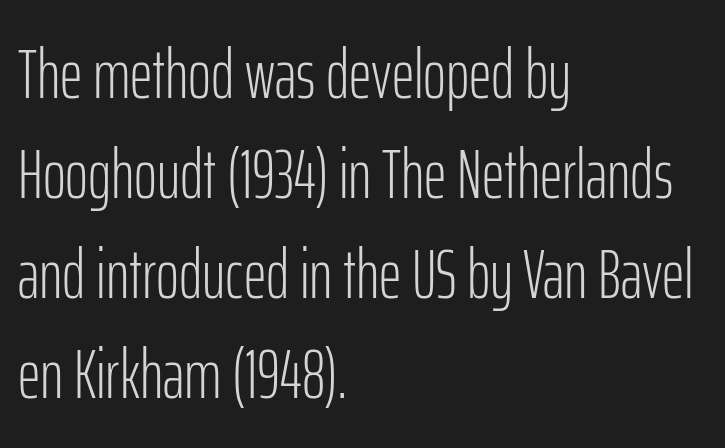
{"serif": "no", "italic": "no", "bold": "no", "weight": "light", "width": "condensed", "stroke_contrast": "low", "x_height": "medium", "monospaced": "no", "underline": "no", "align": "left", "line_spacing": "normal", "line_spacing_ratio": 1.43, "letter_spacing": "normal", "letter_spacing_em": 0.0, "glyph_px": 70}
